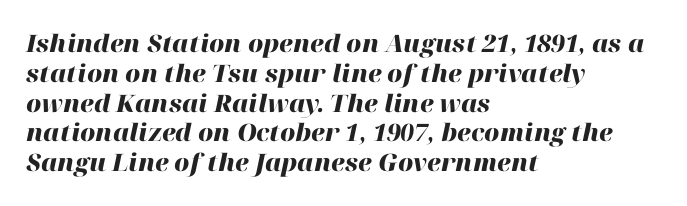
Q: Is the text bold? A: Yes.
Q: Is the text italic (slanted)? A: Yes, it leans right by about 12 degrees.
Q: Is the text underlined? A: No.
Q: How is the paragraph aligned? A: Left-aligned.
Q: Is the spacing between letters normal or unusually wide? A: Normal.
